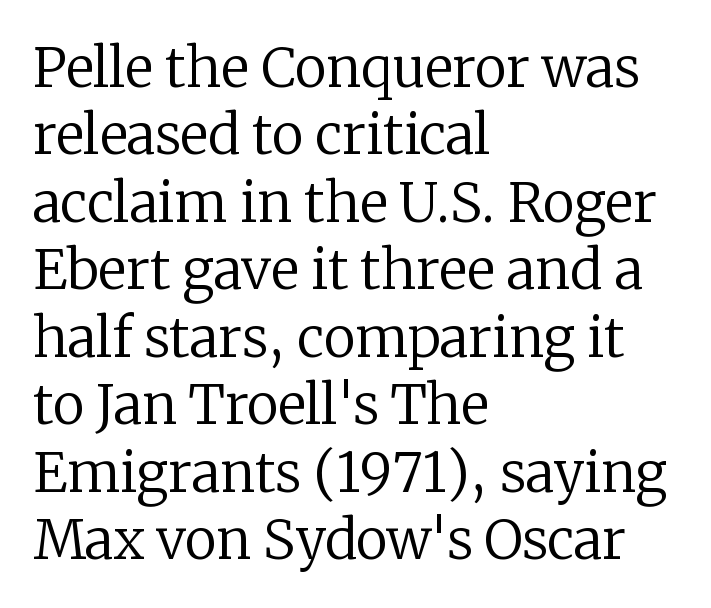
Q: Is the text bold? A: No.
Q: Is the text italic (slanted)? A: No, it is upright.
Q: Is the typeface a serif or a sans-serif typeface? A: Serif.
Q: Is the text underlined? A: No.
Q: How is the paragraph aligned? A: Left-aligned.
Q: Is the spacing between letters normal or unusually wide? A: Normal.
Q: Is the spacing between lines tight, normal or loose? A: Normal.
Q: Width (condensed, normal, or wide)? A: Normal.
Q: Stroke contrast? A: Low.
Q: x-height? A: Medium.
Q: Monospaced? A: No.
